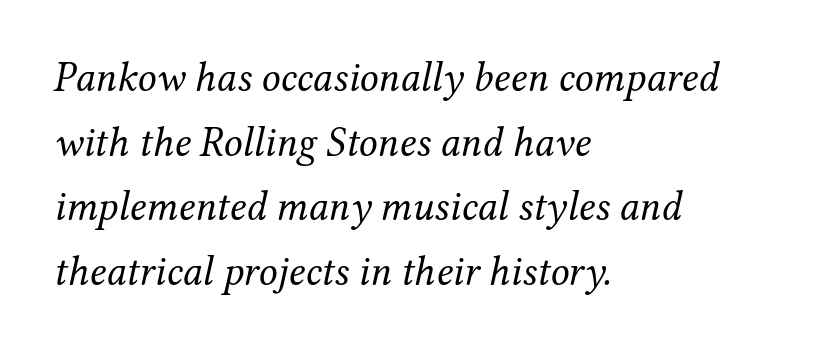
{"serif": "yes", "italic": "yes", "lean": "right", "slant_degrees": 12, "bold": "no", "weight": "regular", "width": "normal", "stroke_contrast": "medium", "x_height": "medium", "monospaced": "no", "underline": "no", "align": "left", "line_spacing": "normal", "line_spacing_ratio": 1.54, "letter_spacing": "normal", "letter_spacing_em": 0.0, "glyph_px": 42}
